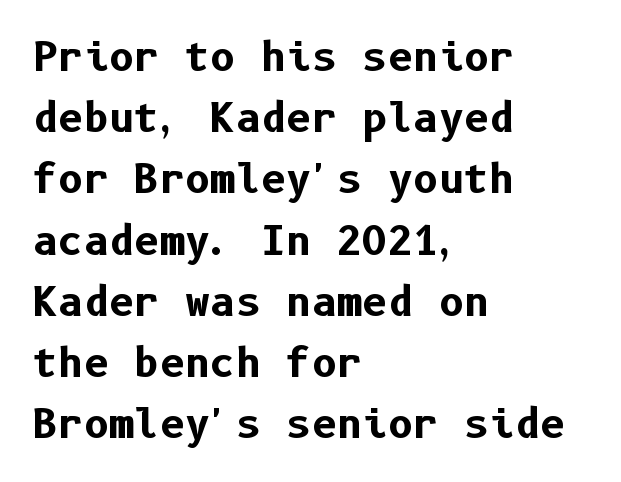
The letterforms sit shoulder to shoulder at normal distance. Horizontal alignment here is leftward, the default for most running prose. Grotesque or geometric, the face here clearly has no serifs. Honestly, the row spacing looks completely unremarkable.
